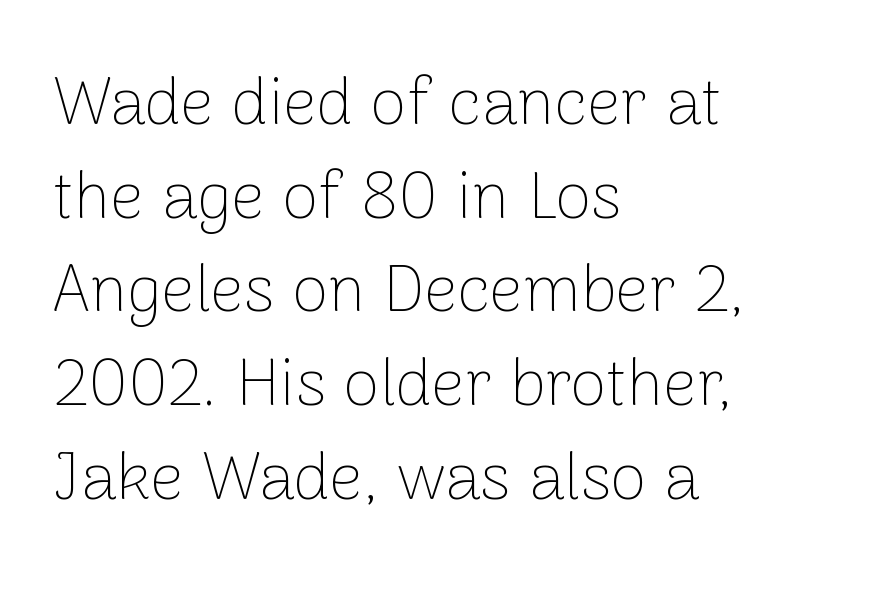
{"serif": "no", "italic": "no", "bold": "no", "weight": "thin", "width": "normal", "stroke_contrast": "low", "x_height": "medium", "monospaced": "no", "underline": "no", "align": "left", "line_spacing": "normal", "line_spacing_ratio": 1.42, "letter_spacing": "normal", "letter_spacing_em": 0.0, "glyph_px": 66}
